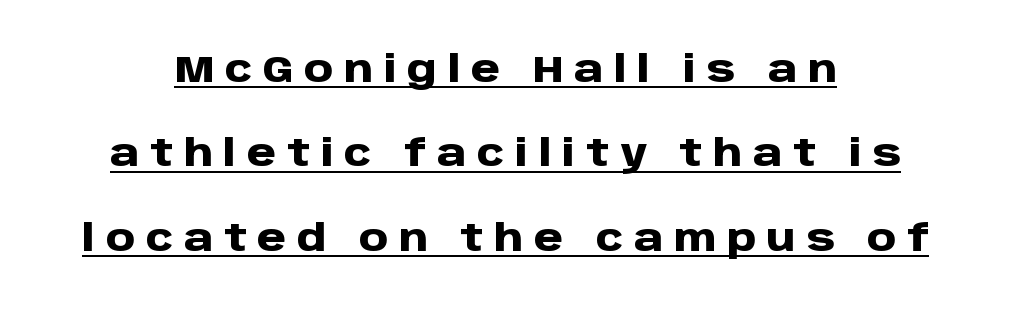
Q: Is the text bold? A: Yes.
Q: Is the text italic (slanted)? A: No, it is upright.
Q: Is the typeface a serif or a sans-serif typeface? A: Sans-serif.
Q: Is the text underlined? A: Yes.
Q: How is the paragraph aligned? A: Centered.
Q: Is the spacing between letters normal or unusually wide? A: Unusually wide.
Q: Is the spacing between lines tight, normal or loose? A: Loose.
Q: Width (condensed, normal, or wide)? A: Normal.
Q: Stroke contrast? A: Low.
Q: x-height? A: Large.
Q: Monospaced? A: No.
